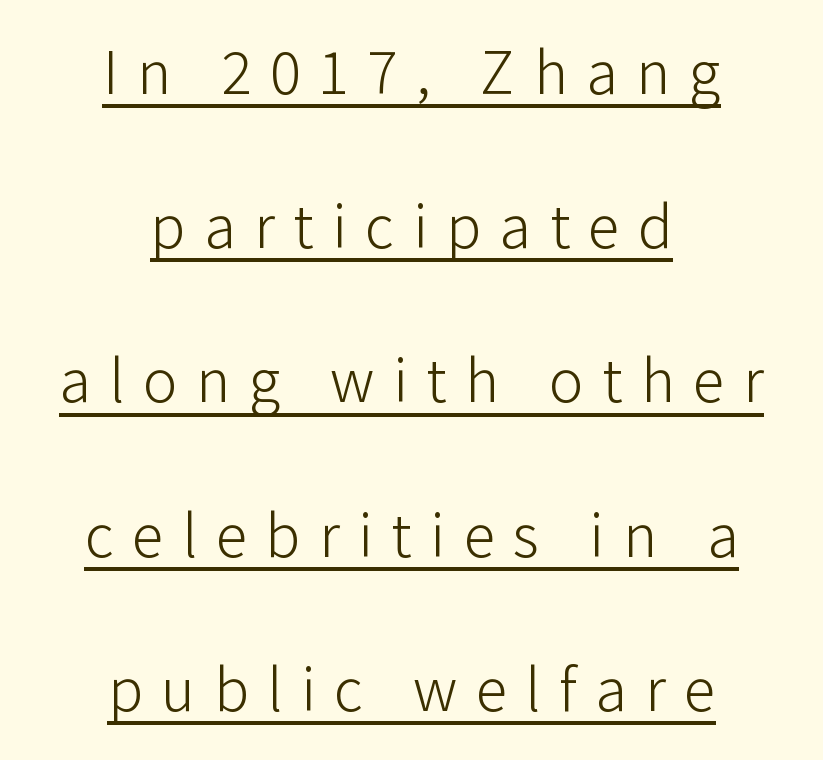
{"serif": "no", "italic": "no", "bold": "no", "weight": "light", "width": "normal", "stroke_contrast": "low", "x_height": "medium", "monospaced": "no", "underline": "yes", "align": "center", "line_spacing": "loose", "line_spacing_ratio": 2.41, "letter_spacing": "wide", "letter_spacing_em": 0.29, "glyph_px": 64}
